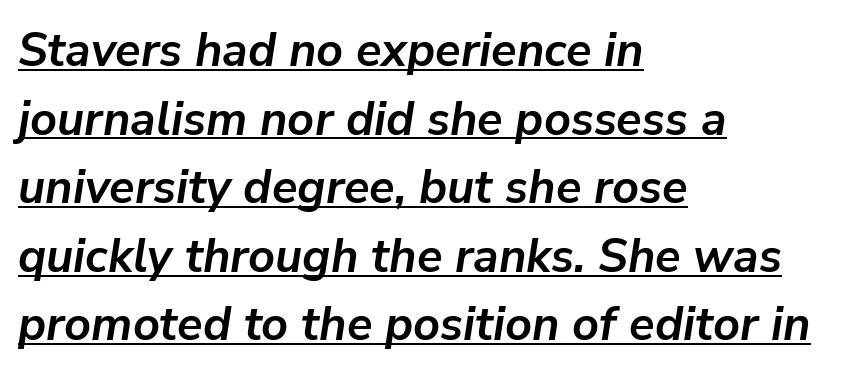
Q: Is the text bold? A: Yes.
Q: Is the text italic (slanted)? A: Yes, it leans right by about 9 degrees.
Q: Is the text underlined? A: Yes.
Q: How is the paragraph aligned? A: Left-aligned.
Q: Is the spacing between letters normal or unusually wide? A: Normal.
Q: Is the spacing between lines tight, normal or loose? A: Normal.
Q: Width (condensed, normal, or wide)? A: Normal.
Q: Stroke contrast? A: Low.
Q: x-height? A: Medium.
Q: Monospaced? A: No.
